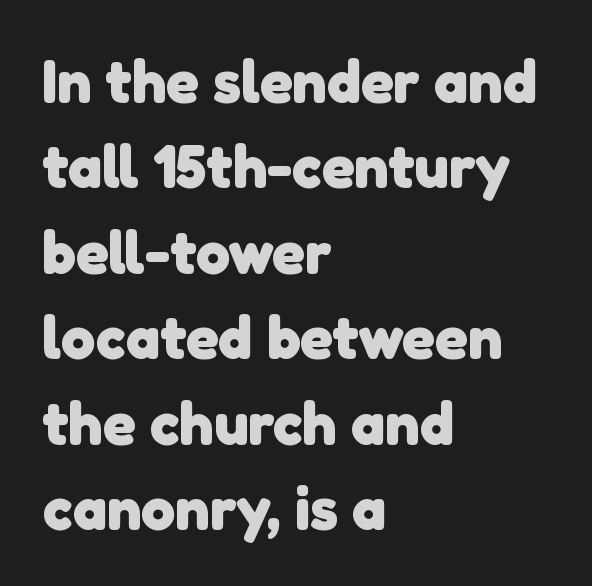
Regarding leading, the lines here are spaced in the standard way. Teacher's note: observe the even left margin — that is flush-left alignment. Nobody touched the tracking dial on this one. Varying glyph widths throughout — classic text-font behaviour.
